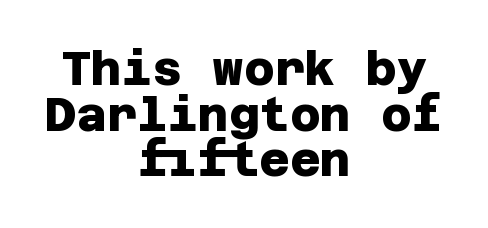
Horizontal bands of white between lines are thin slivers. The face used here is rendered with its standard letterfit. Summary of weight: heavy, a full bold. Horizontally, the lines are justified to the midpoint only. The gap between lines stays unmarked. To sum up the face: it is a sans, with no serifs.
